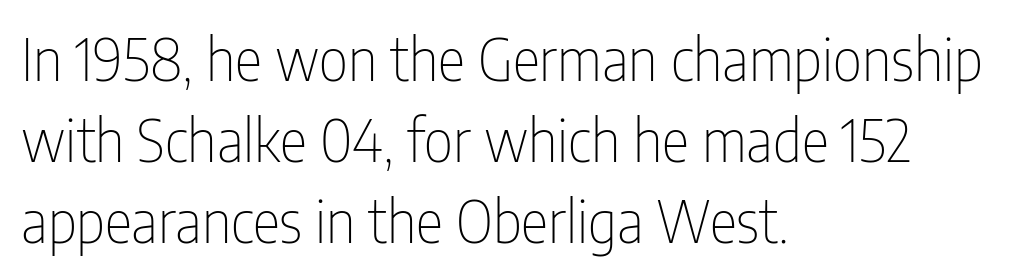
{"serif": "no", "italic": "no", "bold": "no", "weight": "thin", "width": "condensed", "stroke_contrast": "low", "x_height": "medium", "monospaced": "no", "underline": "no", "align": "left", "line_spacing": "normal", "line_spacing_ratio": 1.4, "letter_spacing": "normal", "letter_spacing_em": 0.0, "glyph_px": 58}
